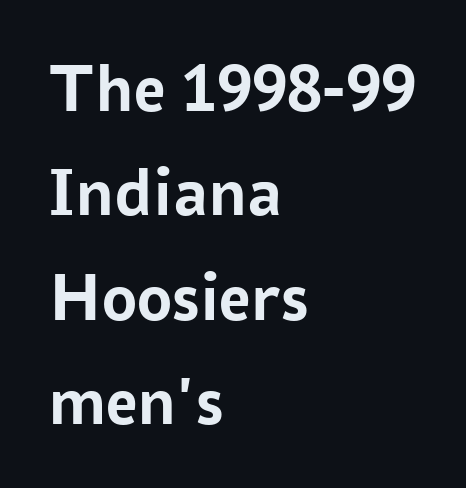
{"serif": "no", "italic": "no", "bold": "yes", "weight": "semibold", "width": "normal", "stroke_contrast": "low", "x_height": "medium", "monospaced": "no", "underline": "no", "align": "left", "line_spacing": "normal", "line_spacing_ratio": 1.49, "letter_spacing": "normal", "letter_spacing_em": 0.0, "glyph_px": 70}
